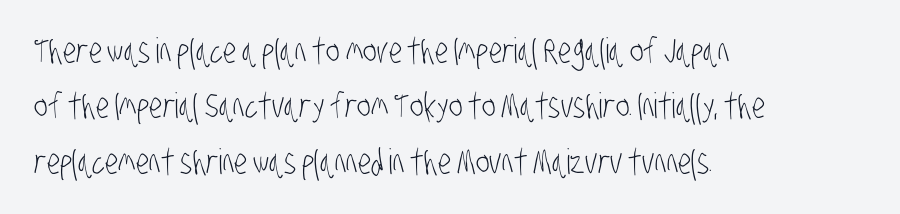
Q: Is the text bold? A: No.
Q: Is the typeface a serif or a sans-serif typeface? A: Sans-serif.
Q: Is the text underlined? A: No.
Q: How is the paragraph aligned? A: Left-aligned.
Q: Is the spacing between letters normal or unusually wide? A: Normal.
Q: Is the spacing between lines tight, normal or loose? A: Normal.
Q: Width (condensed, normal, or wide)? A: Condensed.
Q: Stroke contrast? A: Low.
Q: x-height? A: Large.
Q: Monospaced? A: No.
